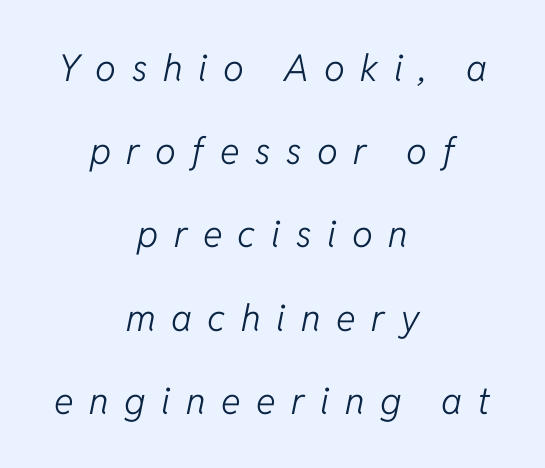
Decoration check: the copy has no underline. The line texture is sparse and dotted thanks to wide tracking. Here the designer chose a conventional face with non-uniform glyph widths. Slant detected: the letters are inclined. The strokes are not fattened; the text isn't bold. The block of text is sparse from top to bottom, with ample space between rows.
